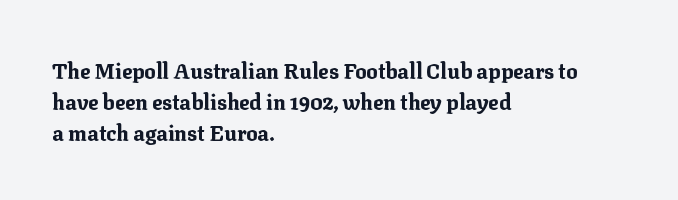
{"italic": "no", "bold": "yes", "underline": "no", "align": "left", "line_spacing": "normal", "line_spacing_ratio": 1.47, "letter_spacing": "normal", "letter_spacing_em": 0.0, "glyph_px": 21}
